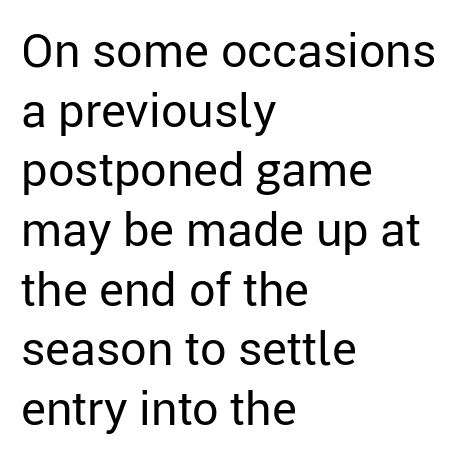
Q: Is the text bold? A: No.
Q: Is the text italic (slanted)? A: No, it is upright.
Q: Is the typeface a serif or a sans-serif typeface? A: Sans-serif.
Q: Is the text underlined? A: No.
Q: How is the paragraph aligned? A: Left-aligned.
Q: Is the spacing between letters normal or unusually wide? A: Normal.
Q: Is the spacing between lines tight, normal or loose? A: Normal.
Q: Width (condensed, normal, or wide)? A: Normal.
Q: Stroke contrast? A: Low.
Q: x-height? A: Medium.
Q: Monospaced? A: No.
